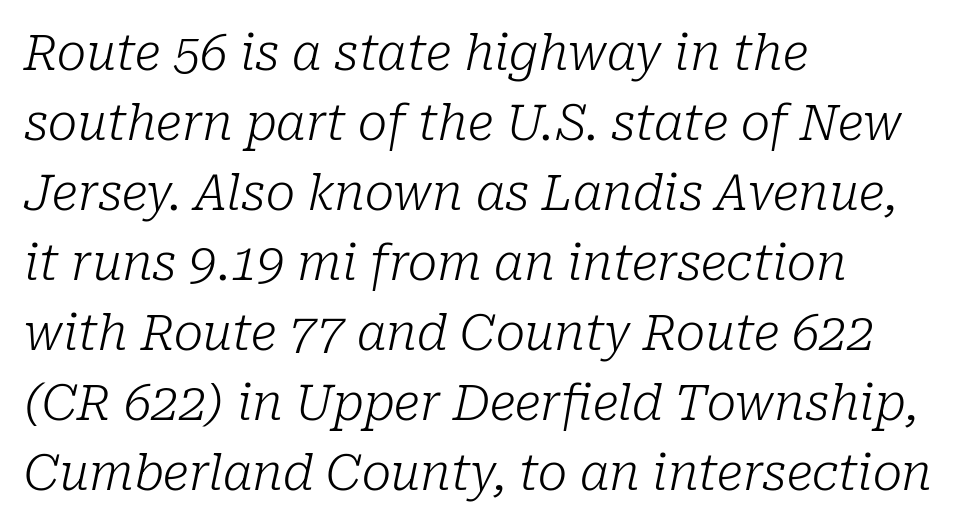
Q: Is the text bold? A: No.
Q: Is the text italic (slanted)? A: Yes, it leans right by about 10 degrees.
Q: Is the typeface a serif or a sans-serif typeface? A: Serif.
Q: Is the text underlined? A: No.
Q: How is the paragraph aligned? A: Left-aligned.
Q: Is the spacing between letters normal or unusually wide? A: Normal.
Q: Is the spacing between lines tight, normal or loose? A: Normal.
Q: Width (condensed, normal, or wide)? A: Normal.
Q: Stroke contrast? A: Low.
Q: x-height? A: Medium.
Q: Monospaced? A: No.
